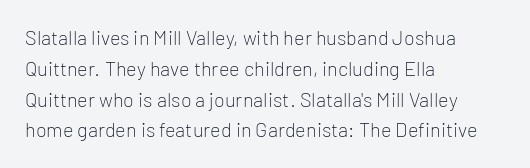
Q: Is the text bold? A: No.
Q: Is the text italic (slanted)? A: No, it is upright.
Q: Is the text underlined? A: No.
Q: How is the paragraph aligned? A: Left-aligned.
Q: Is the spacing between letters normal or unusually wide? A: Normal.
Q: Is the spacing between lines tight, normal or loose? A: Normal.
